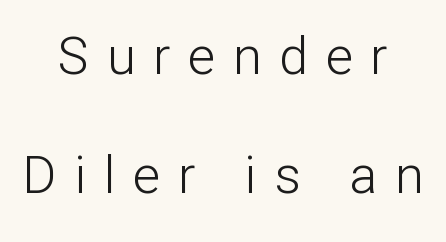
The rendering uses natural spacing where letterforms have individual widths. Successive baselines arrive slowly, with a big drop between each. Rule under the text: the space is simply empty. Style check: upright. Honestly, the letter spacing is so wide it's the main thing you notice. Heaviness? Minimal to ordinary, like unemphasized prose.
